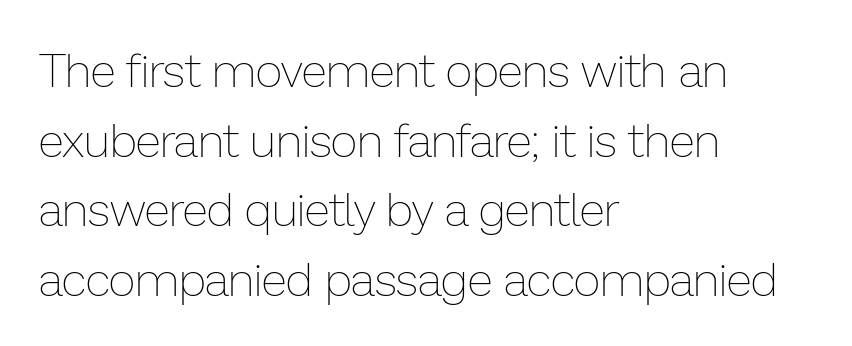
The image shows 47 px thin type, upright; set left-aligned, normal line spacing (1.48x), normal letter spacing, not underlined; low stroke contrast and a medium x-height.
